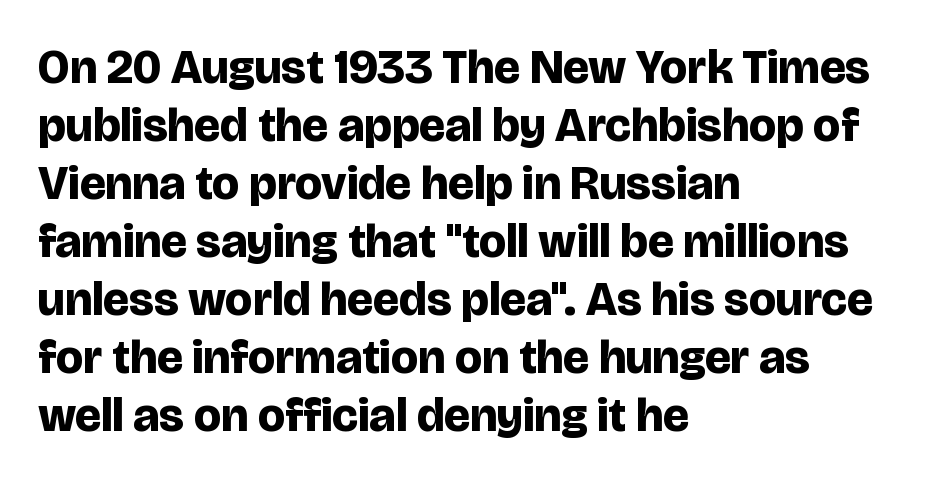
It's the straight-up-and-down kind of type. Nobody touched the tracking dial on this one. The lines are quadded left. The passage shown is emphatically bold.
